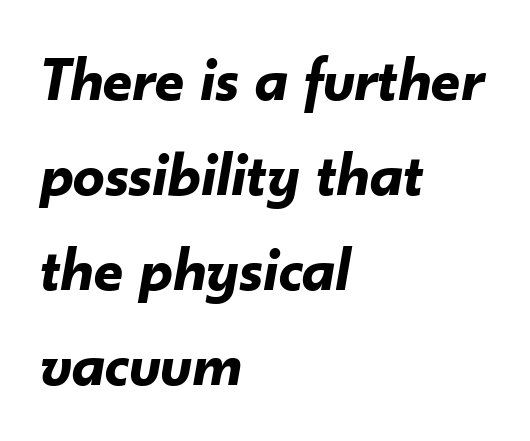
Notice how the passage keeps a crisp vertical edge on the left only. Each glyph is drawn with heavy, bold strokes. Would a proofreader flag this as italicized? Yes. No extra tracking has been applied to these lines. The area under the type is left untouched.
